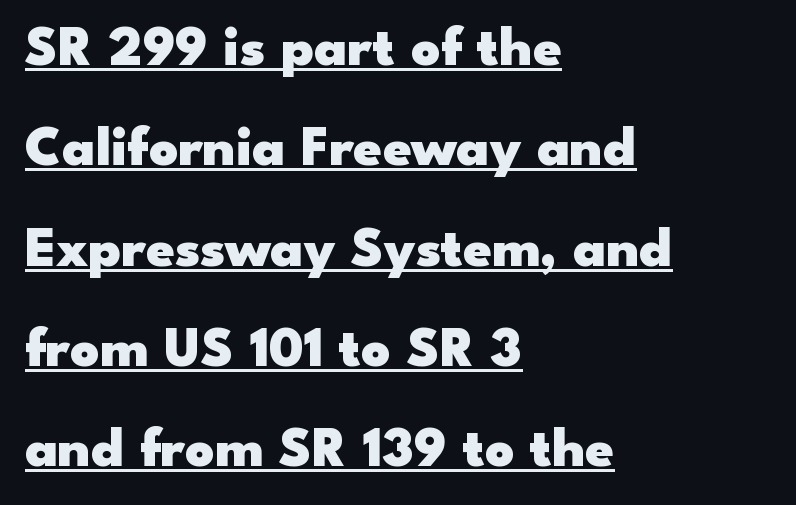
Q: Is the text bold? A: Yes.
Q: Is the text italic (slanted)? A: No, it is upright.
Q: Is the typeface a serif or a sans-serif typeface? A: Sans-serif.
Q: Is the text underlined? A: Yes.
Q: How is the paragraph aligned? A: Left-aligned.
Q: Is the spacing between letters normal or unusually wide? A: Normal.
Q: Width (condensed, normal, or wide)? A: Wide.
Q: Stroke contrast? A: Low.
Q: x-height? A: Small.
Q: Monospaced? A: No.
